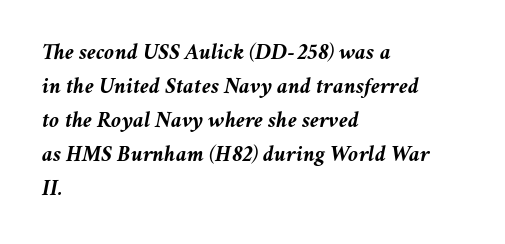
The image shows 23 px bold type, italic (leaning right); set left-aligned, normal line spacing (1.48x), normal letter spacing, not underlined.
